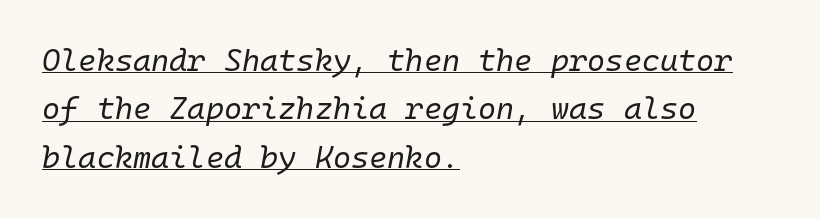
Q: Is the text bold? A: No.
Q: Is the text italic (slanted)? A: Yes, it leans right by about 10 degrees.
Q: Is the text underlined? A: Yes.
Q: How is the paragraph aligned? A: Left-aligned.
Q: Is the spacing between letters normal or unusually wide? A: Normal.
Q: Is the spacing between lines tight, normal or loose? A: Normal.
Q: Width (condensed, normal, or wide)? A: Normal.
Q: Stroke contrast? A: Low.
Q: x-height? A: Medium.
Q: Monospaced? A: Yes.
